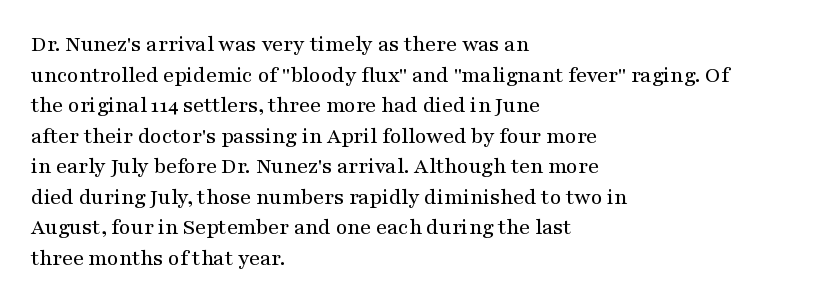
If you drew a line through each stem, it would be perfectly vertical. Honestly, the letter spacing is just normal — you wouldn't notice it. The words here are not underlined. Notice how the passage keeps a crisp vertical edge on the left only. Interline gaps are of average width in this sample.
